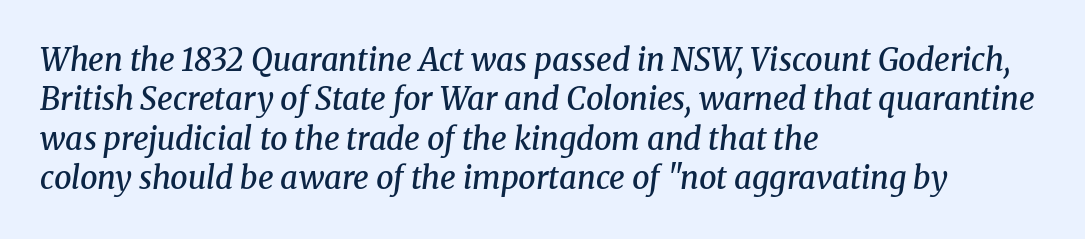
{"serif": "yes", "italic": "yes", "lean": "right", "slant_degrees": 8, "bold": "semi", "weight": "semibold", "width": "normal", "stroke_contrast": "medium", "x_height": "medium", "monospaced": "no", "underline": "no", "align": "left", "line_spacing": "normal", "line_spacing_ratio": 1.27, "letter_spacing": "normal", "letter_spacing_em": 0.0, "glyph_px": 31}
